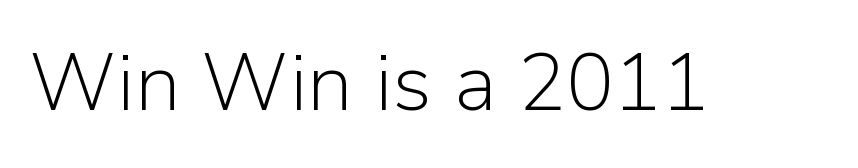
The space beneath each line is pristine and unruled. No heavy texture on the line: the type isn't bold. The font family rendered here belongs to the sans-serif group. The lettering holds an erect, upright posture throughout. Caption: standard tracking, unaltered. Note the varied advance widths — an 'i' is clearly narrower than an 'm'.
